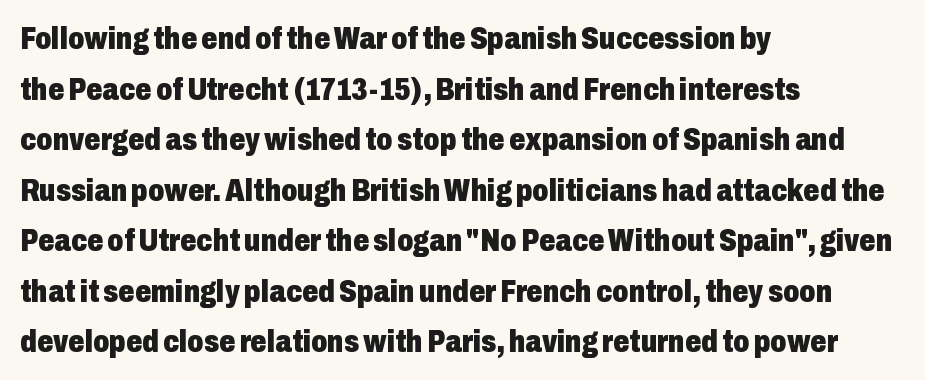
The image shows 32 px heavy, condensed sans-serif type, upright; set left-aligned, normal line spacing (1.58x), normal letter spacing, not underlined; low stroke contrast and a medium x-height.
